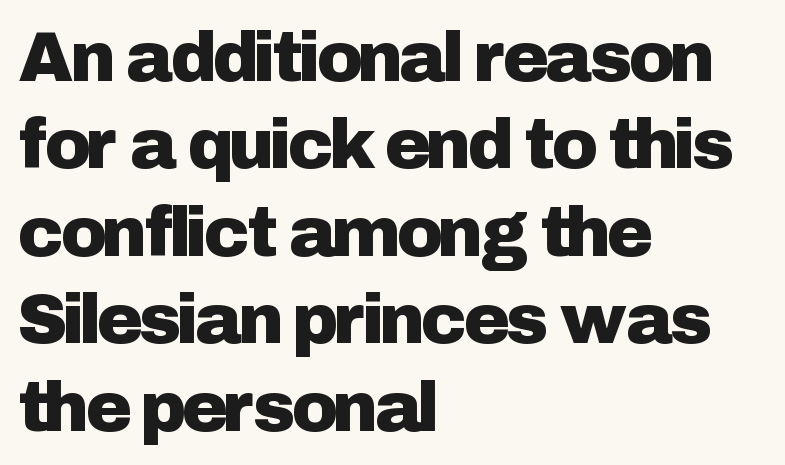
This rendering employs a face without finishing strokes, i.e., a sans-serif. This sample has the flowing, uneven cadence of proportional lettering. Notice how the passage keeps a crisp vertical edge on the left only. The face used here is rendered with its standard letterfit. Just letters on the line, the space beneath them empty. The axis of the letterforms is exactly vertical.
